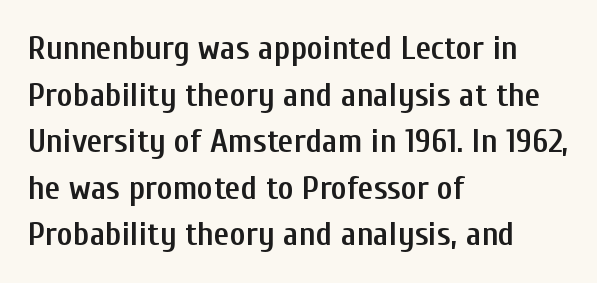
Q: Is the text bold? A: Semi-bold.
Q: Is the text italic (slanted)? A: No, it is upright.
Q: Is the typeface a serif or a sans-serif typeface? A: Sans-serif.
Q: Is the text underlined? A: No.
Q: How is the paragraph aligned? A: Left-aligned.
Q: Is the spacing between letters normal or unusually wide? A: Normal.
Q: Is the spacing between lines tight, normal or loose? A: Normal.
Q: Width (condensed, normal, or wide)? A: Condensed.
Q: Stroke contrast? A: Low.
Q: x-height? A: Medium.
Q: Monospaced? A: No.
